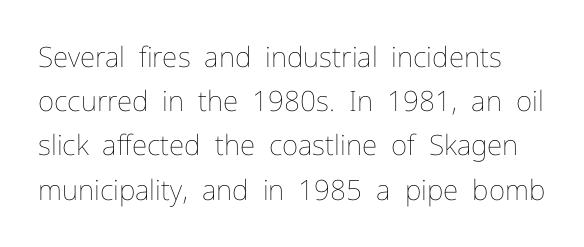
Q: Is the text bold? A: No.
Q: Is the text italic (slanted)? A: No, it is upright.
Q: Is the text underlined? A: No.
Q: Is the spacing between letters normal or unusually wide? A: Normal.
Q: Is the spacing between lines tight, normal or loose? A: Normal.
Q: Width (condensed, normal, or wide)? A: Normal.
Q: Stroke contrast? A: Low.
Q: x-height? A: Medium.
Q: Monospaced? A: No.
